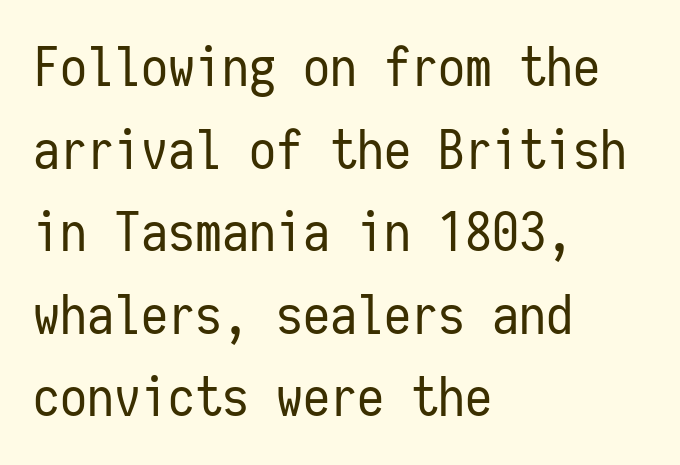
Q: Is the text bold? A: No.
Q: Is the text italic (slanted)? A: No, it is upright.
Q: Is the typeface a serif or a sans-serif typeface? A: Sans-serif.
Q: Is the text underlined? A: No.
Q: How is the paragraph aligned? A: Left-aligned.
Q: Is the spacing between letters normal or unusually wide? A: Normal.
Q: Is the spacing between lines tight, normal or loose? A: Normal.
Q: Width (condensed, normal, or wide)? A: Condensed.
Q: Stroke contrast? A: Low.
Q: x-height? A: Medium.
Q: Monospaced? A: Yes.
